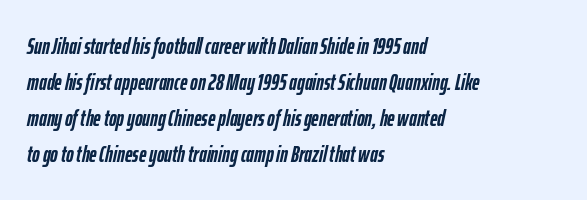
The image shows 23 px bold type, italic (leaning right); set left-aligned, normal line spacing (1.56x), normal letter spacing, not underlined.
